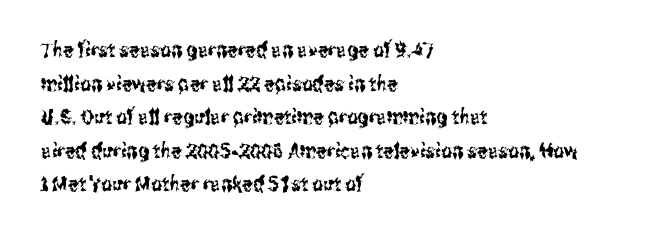
{"italic": "no", "underline": "no", "align": "left", "line_spacing": "normal", "line_spacing_ratio": 1.6, "letter_spacing": "normal", "letter_spacing_em": 0.0, "glyph_px": 21}
